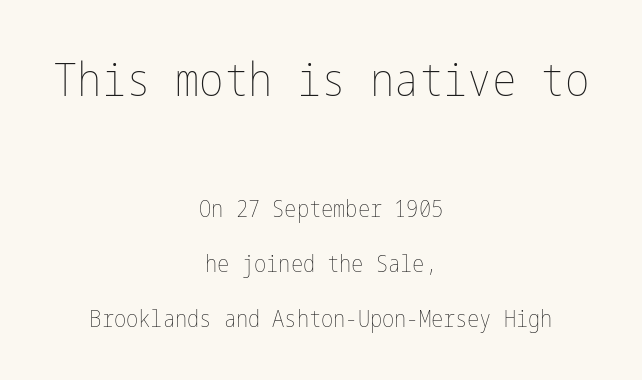
{"italic": "no", "bold": "no", "weight": "thin", "width": "condensed", "stroke_contrast": "low", "x_height": "medium", "underline": "no", "align": "center", "line_spacing": "loose", "line_spacing_ratio": 2.38, "letter_spacing": "normal", "letter_spacing_em": 0.0, "larger_block": "first", "size_ratio": 2.0, "glyph_px": 46}
